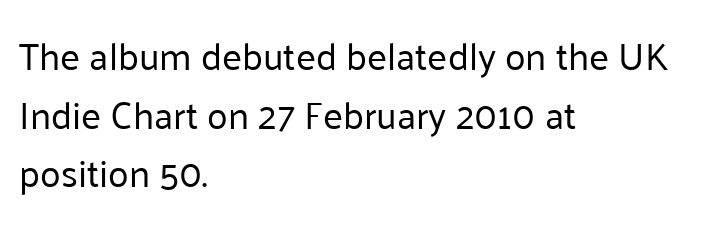
{"serif": "no", "italic": "no", "bold": "no", "weight": "regular", "width": "normal", "stroke_contrast": "low", "x_height": "medium", "monospaced": "no", "underline": "no", "align": "left", "line_spacing": "normal", "line_spacing_ratio": 1.54, "letter_spacing": "normal", "letter_spacing_em": 0.0, "glyph_px": 38}
